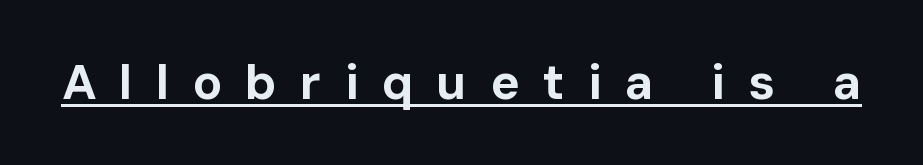
Q: Is the text bold? A: Yes.
Q: Is the text italic (slanted)? A: No, it is upright.
Q: Is the typeface a serif or a sans-serif typeface? A: Sans-serif.
Q: Is the text underlined? A: Yes.
Q: Is the spacing between letters normal or unusually wide? A: Unusually wide.
Q: Width (condensed, normal, or wide)? A: Normal.
Q: Stroke contrast? A: Low.
Q: x-height? A: Medium.
Q: Monospaced? A: No.
